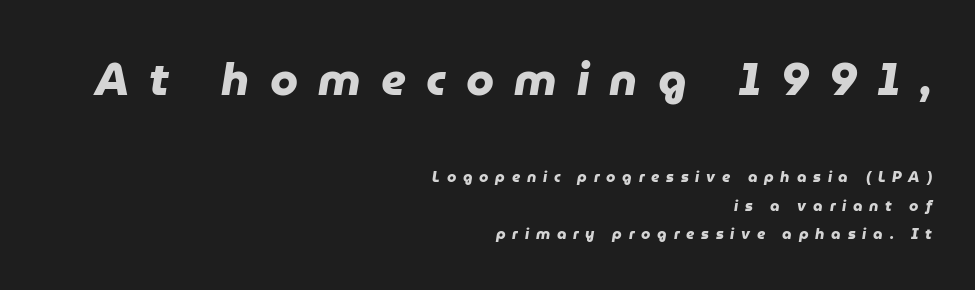
Q: Is the text bold? A: Yes.
Q: Is the typeface a serif or a sans-serif typeface? A: Sans-serif.
Q: Is the text underlined? A: No.
Q: How is the paragraph aligned? A: Right-aligned.
Q: Is the spacing between letters normal or unusually wide? A: Unusually wide.
Q: Is the spacing between lines tight, normal or loose? A: Loose.
Q: Which block of text is set in a larger size, the first (top) or the second (bottom)? A: The first (top) one.
Q: Width (condensed, normal, or wide)? A: Normal.
Q: Stroke contrast? A: Low.
Q: x-height? A: Medium.
Q: Monospaced? A: No.
